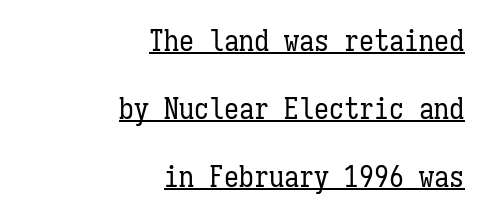
Does extra space separate the letters? No, they use regular spacing. This sample trades compactness for vertical openness between lines. Fixed-width glyphs throughout — classic coding-font behaviour. Letters have the restrained weight of plain body copy at most.
